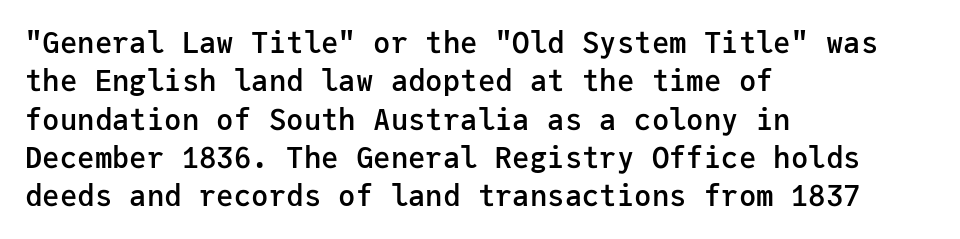
Q: Is the text bold? A: Semi-bold.
Q: Is the text italic (slanted)? A: No, it is upright.
Q: Is the typeface a serif or a sans-serif typeface? A: Sans-serif.
Q: Is the text underlined? A: No.
Q: How is the paragraph aligned? A: Left-aligned.
Q: Is the spacing between letters normal or unusually wide? A: Normal.
Q: Is the spacing between lines tight, normal or loose? A: Normal.
Q: Width (condensed, normal, or wide)? A: Normal.
Q: Stroke contrast? A: Low.
Q: x-height? A: Medium.
Q: Monospaced? A: Yes.
